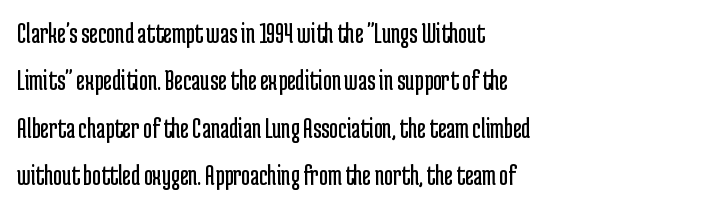
Q: Is the text bold? A: No.
Q: Is the text italic (slanted)? A: No, it is upright.
Q: Is the typeface a serif or a sans-serif typeface? A: Sans-serif.
Q: Is the text underlined? A: No.
Q: How is the paragraph aligned? A: Left-aligned.
Q: Is the spacing between letters normal or unusually wide? A: Normal.
Q: Is the spacing between lines tight, normal or loose? A: Normal.
Q: Width (condensed, normal, or wide)? A: Condensed.
Q: Stroke contrast? A: Low.
Q: x-height? A: Medium.
Q: Monospaced? A: No.
